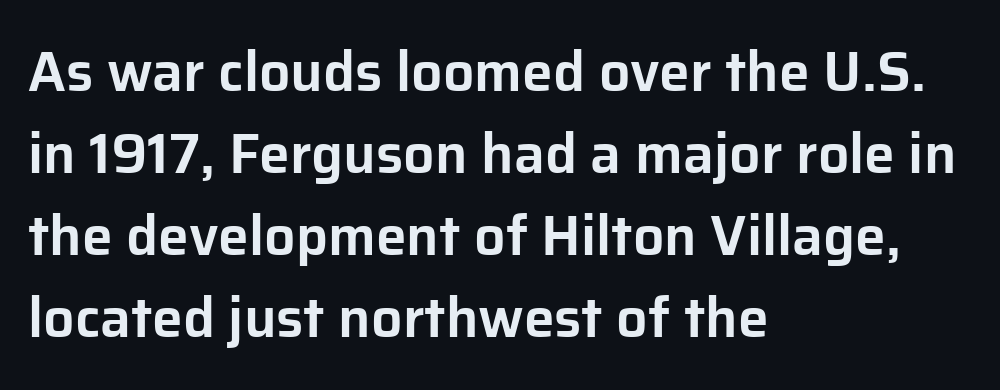
Q: Is the text italic (slanted)? A: No, it is upright.
Q: Is the typeface a serif or a sans-serif typeface? A: Sans-serif.
Q: Is the text underlined? A: No.
Q: How is the paragraph aligned? A: Left-aligned.
Q: Is the spacing between letters normal or unusually wide? A: Normal.
Q: Is the spacing between lines tight, normal or loose? A: Normal.
Q: Width (condensed, normal, or wide)? A: Normal.
Q: Stroke contrast? A: Low.
Q: x-height? A: Medium.
Q: Monospaced? A: No.
